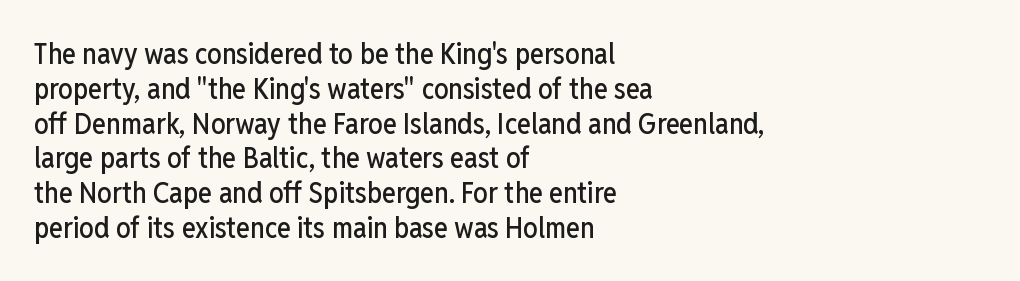
Q: Is the text italic (slanted)? A: No, it is upright.
Q: Is the typeface a serif or a sans-serif typeface? A: Sans-serif.
Q: Is the text underlined? A: No.
Q: How is the paragraph aligned? A: Left-aligned.
Q: Is the spacing between letters normal or unusually wide? A: Normal.
Q: Width (condensed, normal, or wide)? A: Condensed.
Q: Stroke contrast? A: Low.
Q: x-height? A: Medium.
Q: Monospaced? A: No.
